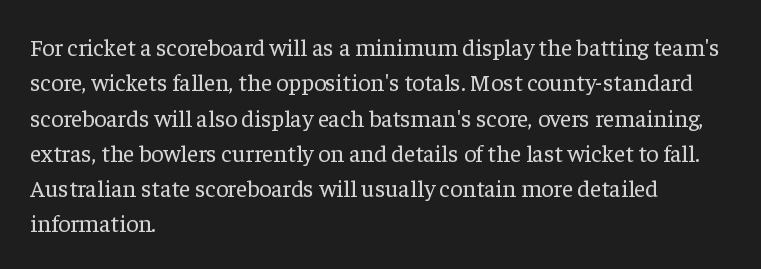
Q: Is the text bold? A: No.
Q: Is the text italic (slanted)? A: No, it is upright.
Q: Is the text underlined? A: No.
Q: How is the paragraph aligned? A: Left-aligned.
Q: Is the spacing between letters normal or unusually wide? A: Normal.
Q: Is the spacing between lines tight, normal or loose? A: Normal.
